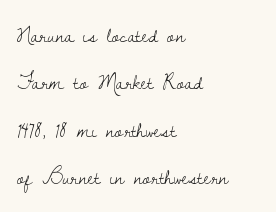
The image shows 22 px text type; set left-aligned, loose line spacing (2.15x), normal letter spacing, not underlined.
